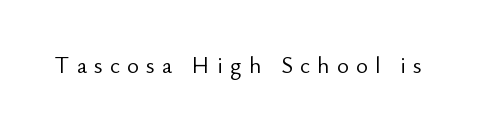
A typesetter would call this heavily tracked-out type. Bold? No — there's no thickening of the strokes. Every stem runs plumb, perpendicular to the baseline. The words here are not underlined.
